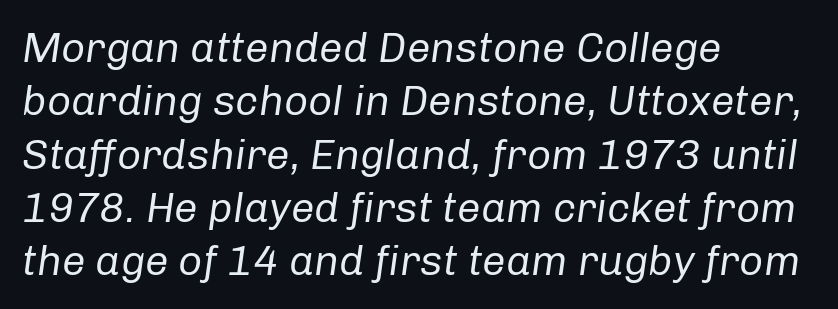
{"italic": "yes", "lean": "right", "slant_degrees": 8, "bold": "no", "weight": "regular", "width": "normal", "stroke_contrast": "low", "x_height": "medium", "monospaced": "no", "underline": "no", "align": "left", "line_spacing": "normal", "line_spacing_ratio": 1.27, "letter_spacing": "normal", "letter_spacing_em": 0.0, "glyph_px": 42}
